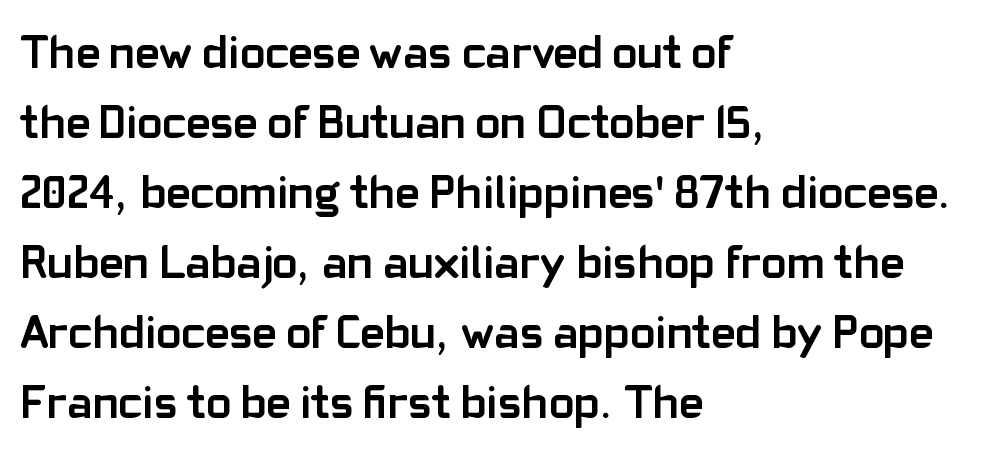
Q: Is the text bold? A: Yes.
Q: Is the text italic (slanted)? A: No, it is upright.
Q: Is the typeface a serif or a sans-serif typeface? A: Sans-serif.
Q: Is the text underlined? A: No.
Q: How is the paragraph aligned? A: Left-aligned.
Q: Is the spacing between letters normal or unusually wide? A: Normal.
Q: Is the spacing between lines tight, normal or loose? A: Normal.
Q: Width (condensed, normal, or wide)? A: Normal.
Q: Stroke contrast? A: Low.
Q: x-height? A: Medium.
Q: Monospaced? A: No.
